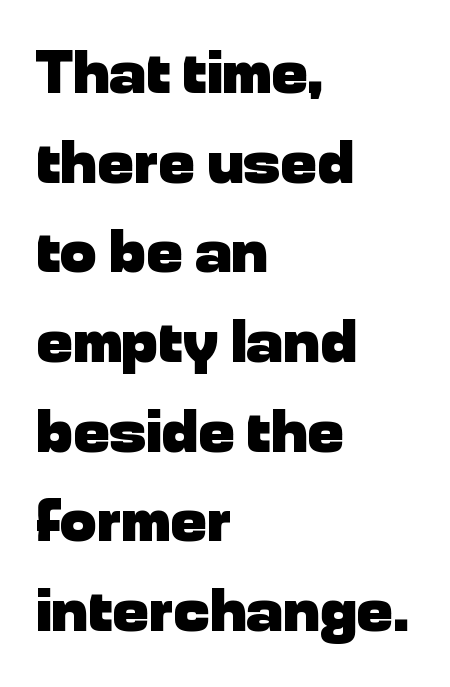
The image shows 61 px heavy sans-serif type, upright; set left-aligned, normal line spacing (1.47x), normal letter spacing, not underlined; low stroke contrast and a medium x-height.
